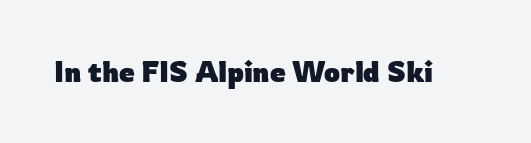
Is the type bold? Yes — the strokes are clearly thick and heavy. In terms of letterspacing, this is plain default setting. The space directly below the letters is spotless. Check where the strokes stop: nothing finishes them off — pure sans. Each letter keeps its own natural width here, so spacing adapts to shape.
